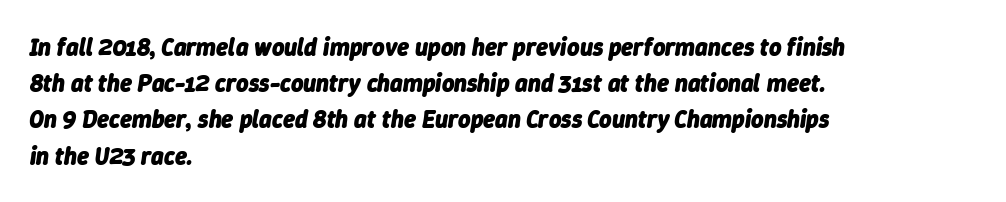
This rendering features lettering with no underline. Does the weight exceed regular? Yes, all the way to bold. Style check: oblique. The rendering anchors every line to the left-hand side. Line spacing here is normal.
